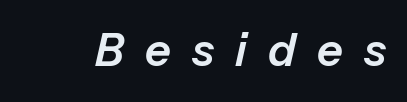
The image shows 45 px text type, italic (leaning right); set unusually wide letter spacing (+0.47 em), not underlined; low stroke contrast and a medium x-height.
